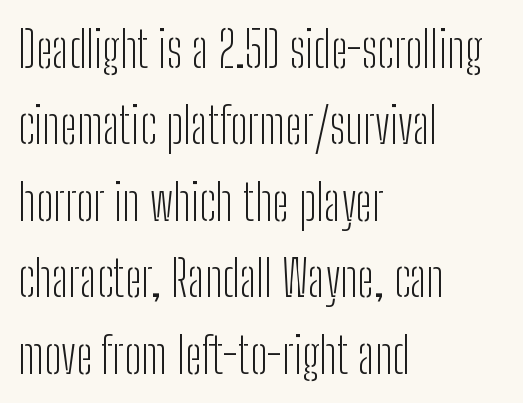
Q: Is the text bold? A: No.
Q: Is the text italic (slanted)? A: No, it is upright.
Q: Is the typeface a serif or a sans-serif typeface? A: Sans-serif.
Q: Is the text underlined? A: No.
Q: How is the paragraph aligned? A: Left-aligned.
Q: Is the spacing between letters normal or unusually wide? A: Normal.
Q: Is the spacing between lines tight, normal or loose? A: Normal.
Q: Width (condensed, normal, or wide)? A: Condensed.
Q: Stroke contrast? A: Low.
Q: x-height? A: Medium.
Q: Monospaced? A: No.
